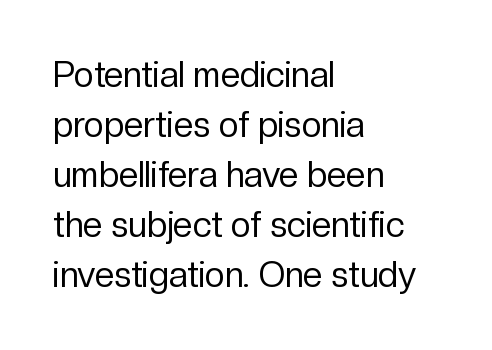
Q: Is the text bold? A: No.
Q: Is the text italic (slanted)? A: No, it is upright.
Q: Is the typeface a serif or a sans-serif typeface? A: Sans-serif.
Q: Is the text underlined? A: No.
Q: How is the paragraph aligned? A: Left-aligned.
Q: Is the spacing between letters normal or unusually wide? A: Normal.
Q: Is the spacing between lines tight, normal or loose? A: Normal.
Q: Width (condensed, normal, or wide)? A: Normal.
Q: Stroke contrast? A: Low.
Q: x-height? A: Medium.
Q: Monospaced? A: No.
